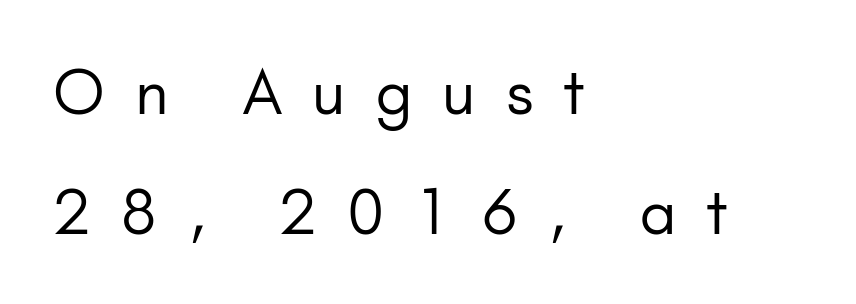
{"serif": "no", "italic": "no", "bold": "no", "weight": "regular", "width": "normal", "stroke_contrast": "low", "x_height": "small", "monospaced": "no", "underline": "no", "align": "left", "line_spacing": "loose", "line_spacing_ratio": 1.96, "letter_spacing": "wide", "letter_spacing_em": 0.49, "glyph_px": 61}
